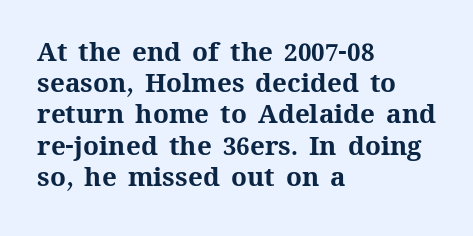
{"italic": "no", "bold": "yes", "underline": "no", "align": "left", "line_spacing_ratio": 1.2, "letter_spacing": "normal", "letter_spacing_em": 0.0, "glyph_px": 26}
